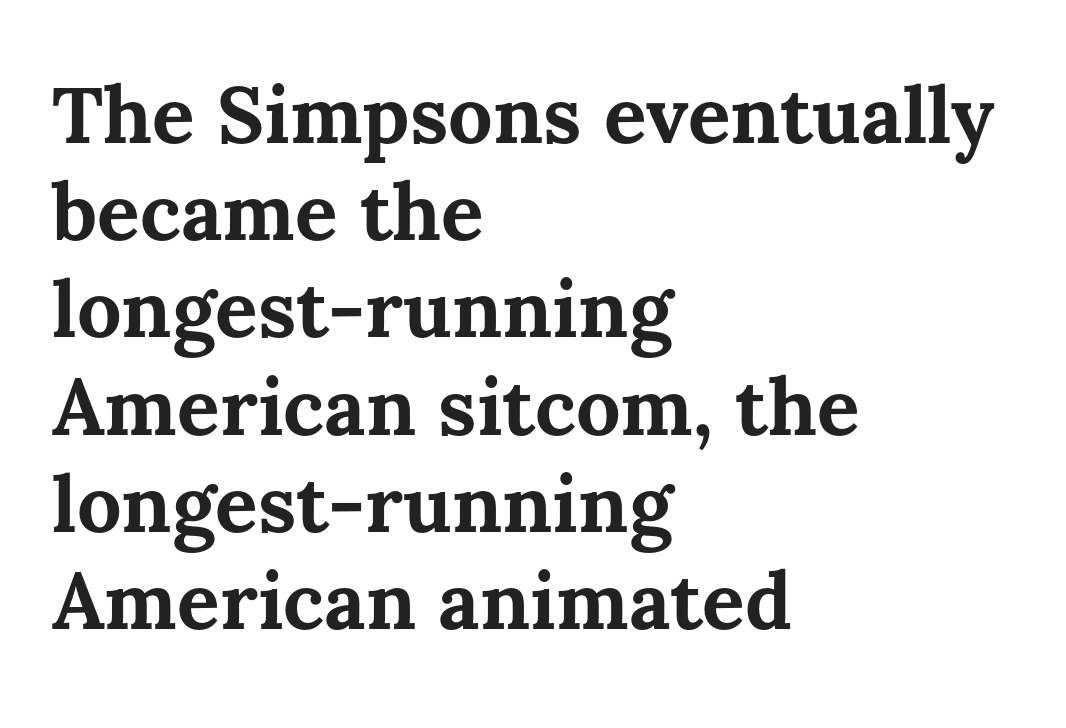
Q: Is the text bold? A: Yes.
Q: Is the text italic (slanted)? A: No, it is upright.
Q: Is the text underlined? A: No.
Q: How is the paragraph aligned? A: Left-aligned.
Q: Is the spacing between letters normal or unusually wide? A: Normal.
Q: Width (condensed, normal, or wide)? A: Normal.
Q: Stroke contrast? A: Medium.
Q: x-height? A: Medium.
Q: Monospaced? A: No.
